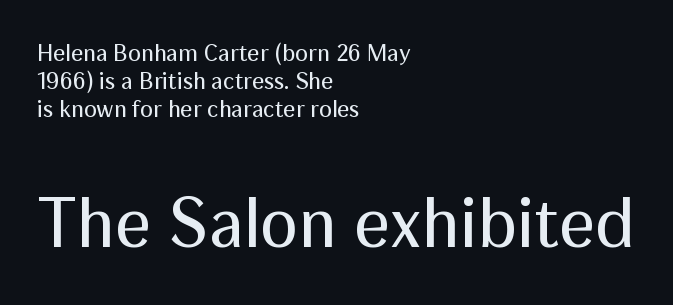
Each word holds together tightly as a unit, with standard inter-letter gaps. These lines are rendered in a variable-pitch font. The later block is typeset at a bigger size than the earlier block. Rendered with straight, roman letterforms. The typeface chosen for these lines omits serifs.
